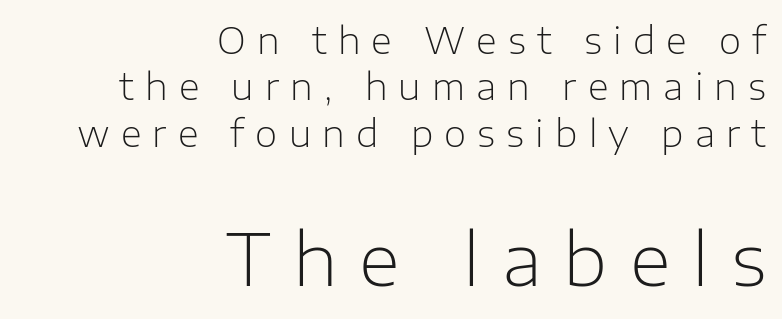
A normal amount of white space separates one row of letters from the next. You could not count columns in this text — the font is proportionally spaced. The lines in this sample share a right terminus and differ only in where they begin. A bare baseline throughout the passage.
